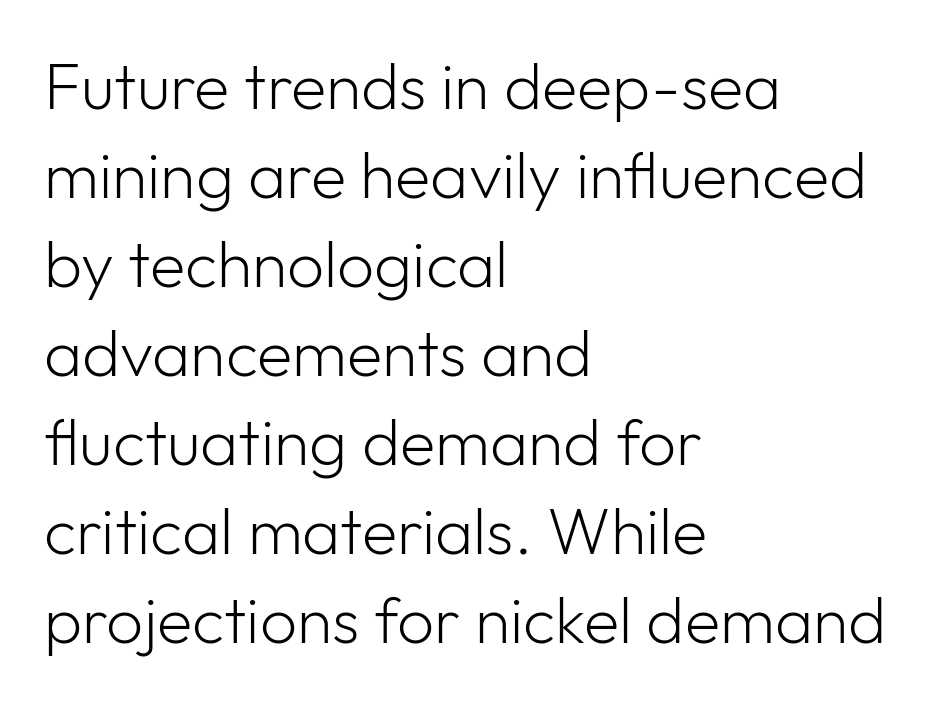
The image shows 65 px light sans-serif type, upright; set left-aligned, normal line spacing (1.37x), normal letter spacing, not underlined; low stroke contrast and a medium x-height.
